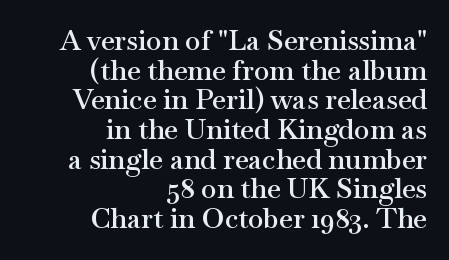
Between one letter and the next there's only the usual sliver of space. Leading: reduced. Each letter keeps its own natural width here, so spacing adapts to shape. These lines stack with their right ends in a neat column. Note: serifs present on the glyphs. Vertical strokes here are truly vertical.
